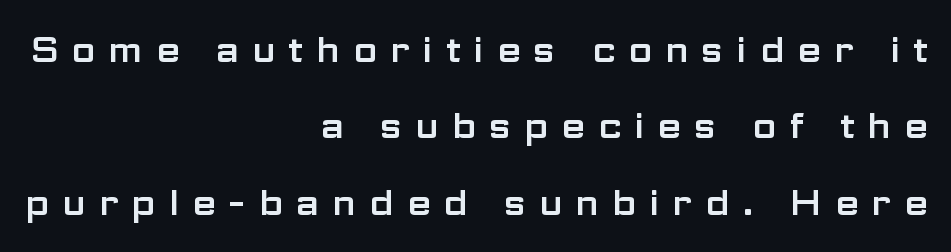
Q: Is the text italic (slanted)? A: No, it is upright.
Q: Is the typeface a serif or a sans-serif typeface? A: Sans-serif.
Q: Is the text underlined? A: No.
Q: How is the paragraph aligned? A: Right-aligned.
Q: Is the spacing between letters normal or unusually wide? A: Unusually wide.
Q: Is the spacing between lines tight, normal or loose? A: Loose.
Q: Width (condensed, normal, or wide)? A: Wide.
Q: Stroke contrast? A: Low.
Q: x-height? A: Medium.
Q: Monospaced? A: No.
